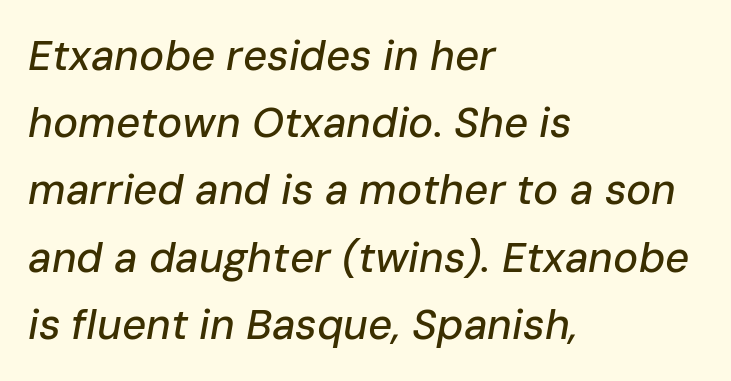
The image shows 42 px text type, italic (leaning right); set left-aligned, normal line spacing (1.6x), normal letter spacing, not underlined; low stroke contrast and a medium x-height.
